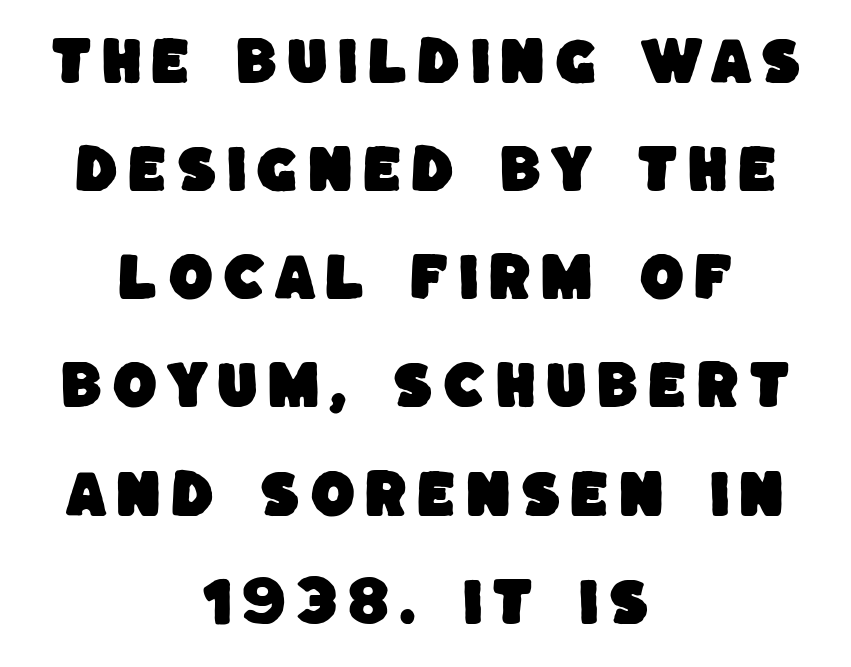
Q: Is the typeface a serif or a sans-serif typeface? A: Sans-serif.
Q: Is the text underlined? A: No.
Q: How is the paragraph aligned? A: Centered.
Q: Is the spacing between lines tight, normal or loose? A: Loose.
Q: Width (condensed, normal, or wide)? A: Normal.
Q: Stroke contrast? A: Low.
Q: x-height? A: Large.
Q: Monospaced? A: No.
